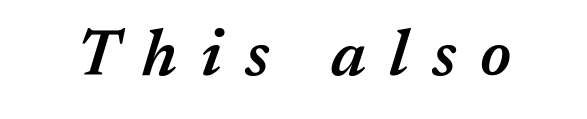
The image shows 64 px semibold type, italic (leaning right); set unusually wide letter spacing (+0.37 em), not underlined; medium stroke contrast and a medium x-height.
